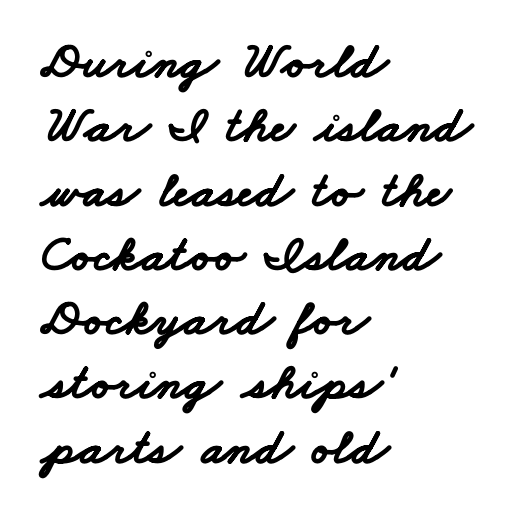
These lines stack with their left ends in a neat column. Underline: absent. Short note: letters normally spaced. Horizontal bands of white between lines are of average thickness.
